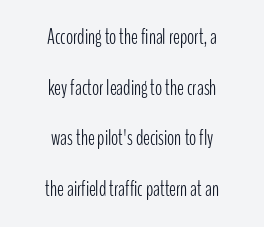
What stands out about the letter spacing? Nothing — it is the standard amount. Stems here are at most as thick as an everyday book face. Does the lettering tilt? It doesn't — this is upright. A student would call this center alignment; a typographer would say set centered. Reading down the column, the eye jumps a long way to each next line. The baseline area is clear.
